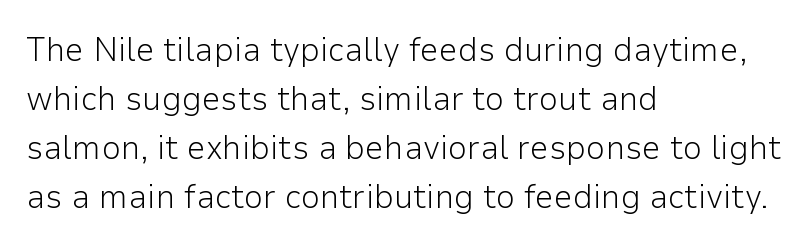
Q: Is the text bold? A: No.
Q: Is the text italic (slanted)? A: No, it is upright.
Q: Is the typeface a serif or a sans-serif typeface? A: Sans-serif.
Q: Is the text underlined? A: No.
Q: How is the paragraph aligned? A: Left-aligned.
Q: Is the spacing between letters normal or unusually wide? A: Normal.
Q: Is the spacing between lines tight, normal or loose? A: Normal.
Q: Width (condensed, normal, or wide)? A: Normal.
Q: Stroke contrast? A: Low.
Q: x-height? A: Medium.
Q: Monospaced? A: No.
